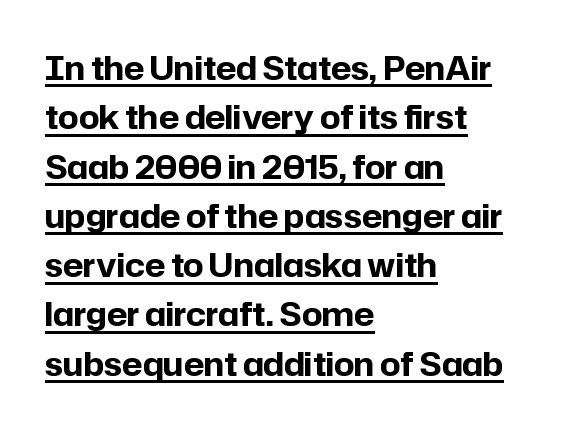
{"serif": "no", "italic": "no", "bold": "yes", "weight": "bold", "width": "normal", "stroke_contrast": "low", "x_height": "medium", "monospaced": "no", "underline": "yes", "align": "left", "line_spacing": "normal", "line_spacing_ratio": 1.54, "letter_spacing": "normal", "letter_spacing_em": 0.0, "glyph_px": 32}
